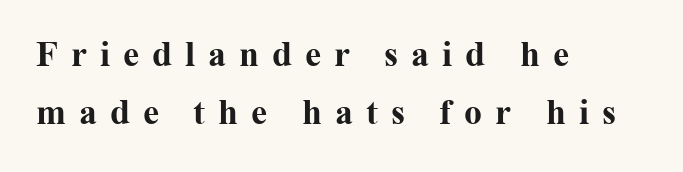
Observe the wide spacing: letters keep a clear distance from each other. The passage shown is typed in a proportional face where columns would drift. Horizontal bands of white between lines are of average thickness. Each glyph is drawn with heavy, bold strokes. The lines are quadded left.
